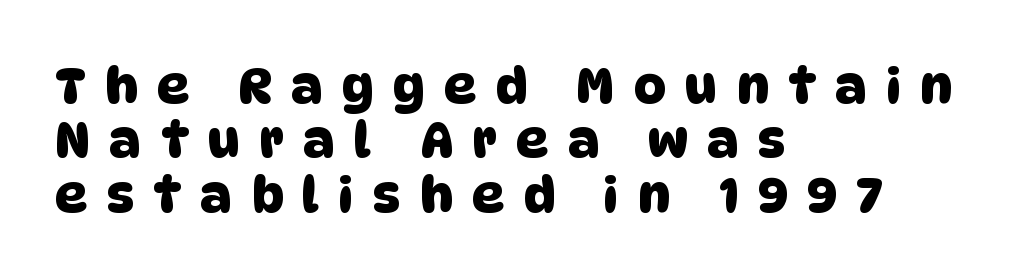
The image shows 50 px sans-serif type; set left-aligned, tight line spacing (1.09x), unusually wide letter spacing (+0.39 em), not underlined; low stroke contrast and a large x-height.
